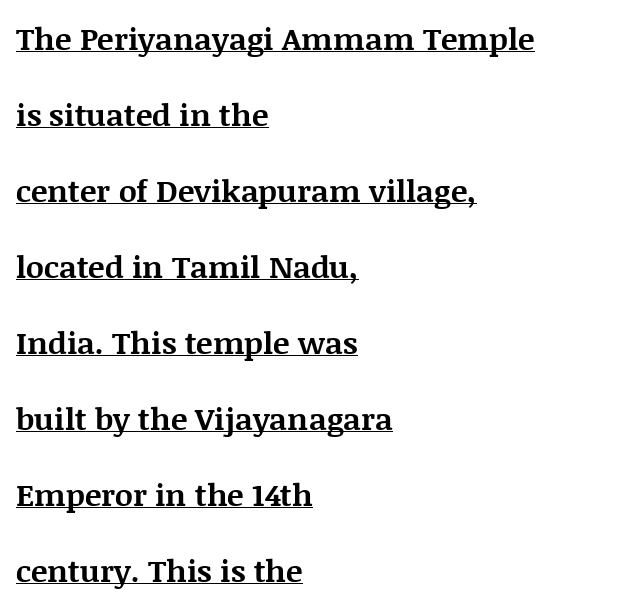
A typographer would call this underscored text. If you measured baseline to baseline, you'd find a long distance. The font is running at its bold setting. This sample uses a serif face. Varying glyph widths throughout — classic text-font behaviour.
